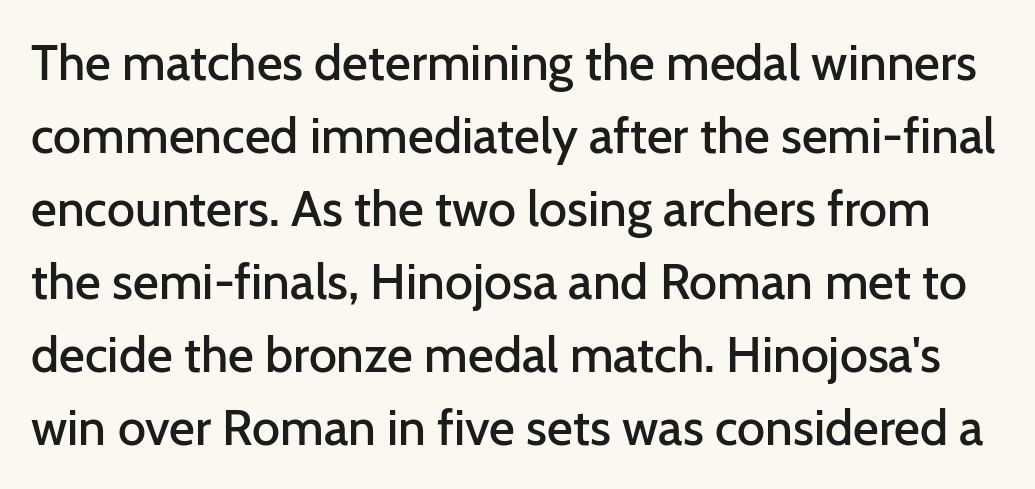
This sample uses plain, unmodified letter spacing. On the weight axis this lands at semibold, roughly 600. Normally led — the rows are evenly, conventionally spaced. Varying glyph widths throughout — classic text-font behaviour. If you drew a line through each stem, it would be perfectly vertical.
